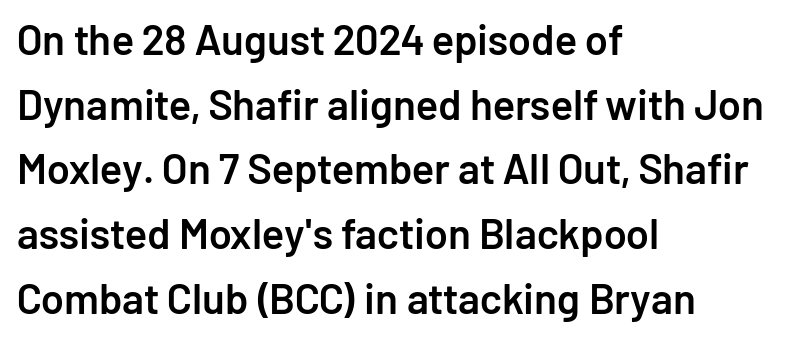
Q: Is the text bold? A: Semi-bold.
Q: Is the text italic (slanted)? A: No, it is upright.
Q: Is the typeface a serif or a sans-serif typeface? A: Sans-serif.
Q: Is the text underlined? A: No.
Q: How is the paragraph aligned? A: Left-aligned.
Q: Is the spacing between letters normal or unusually wide? A: Normal.
Q: Is the spacing between lines tight, normal or loose? A: Normal.
Q: Width (condensed, normal, or wide)? A: Normal.
Q: Stroke contrast? A: Low.
Q: x-height? A: Medium.
Q: Monospaced? A: No.
